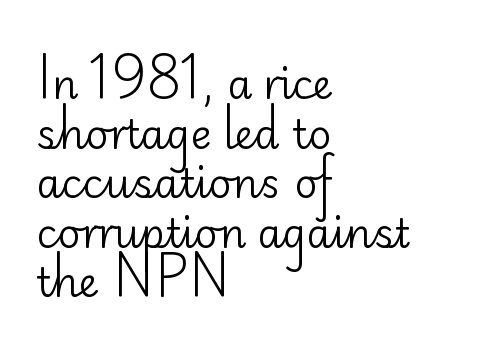
The image shows 40 px regular-weight sans-serif type, upright; set left-aligned, line spacing 1.24x, normal letter spacing, not underlined; low stroke contrast and a small x-height.
